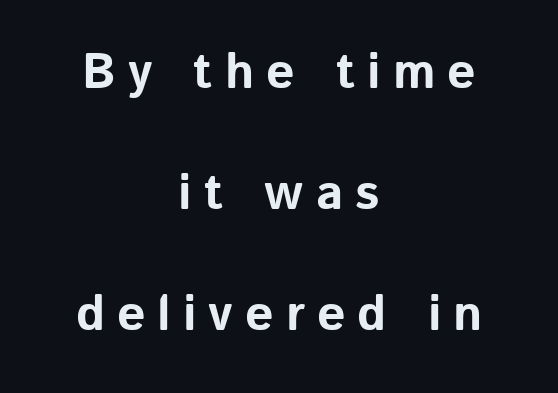
{"serif": "no", "italic": "no", "bold": "yes", "weight": "bold", "width": "normal", "stroke_contrast": "low", "x_height": "medium", "monospaced": "no", "underline": "no", "align": "center", "line_spacing": "loose", "line_spacing_ratio": 2.42, "letter_spacing": "wide", "letter_spacing_em": 0.24, "glyph_px": 50}
